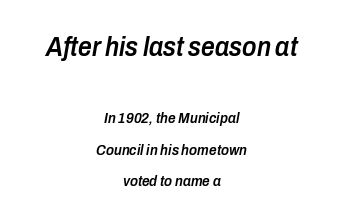
If you squint, the top block still reads clearly — it's the larger of the two. Moderately thickened strokes mark this as semibold type. Whoever set this chose breathing room over compactness in the vertical rhythm. The space directly below the letters is spotless. The compositor balanced each line on the midline.
